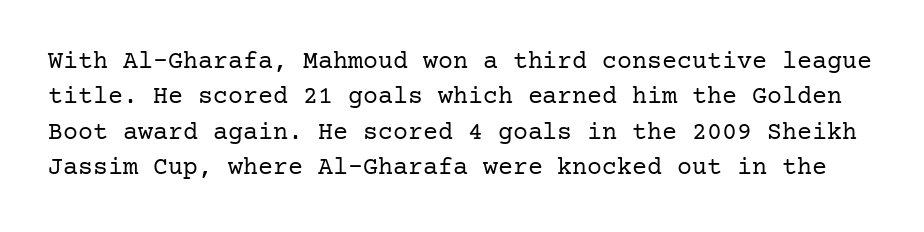
Q: Is the text bold? A: No.
Q: Is the text italic (slanted)? A: No, it is upright.
Q: Is the text underlined? A: No.
Q: Is the spacing between letters normal or unusually wide? A: Normal.
Q: Is the spacing between lines tight, normal or loose? A: Normal.
